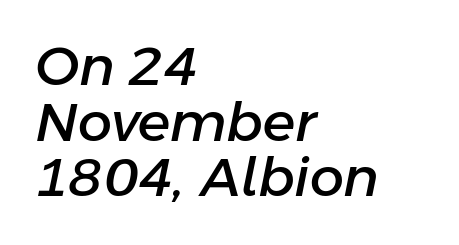
Q: Is the text italic (slanted)? A: Yes, it leans right by about 11 degrees.
Q: Is the text underlined? A: No.
Q: How is the paragraph aligned? A: Left-aligned.
Q: Is the spacing between letters normal or unusually wide? A: Normal.
Q: Is the spacing between lines tight, normal or loose? A: Tight.
Q: Width (condensed, normal, or wide)? A: Normal.
Q: Stroke contrast? A: Low.
Q: x-height? A: Medium.
Q: Monospaced? A: No.
